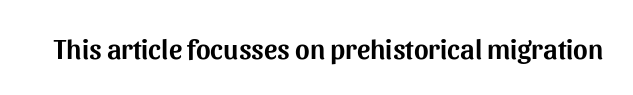
A sans-serif font was chosen for this passage. Default kerning and tracking; the words read as compact shapes. Is this a fixed-width face? No — the glyphs have proportional, varying widths. The lettering stays uniformly vertical, giving the passage a roman look.
